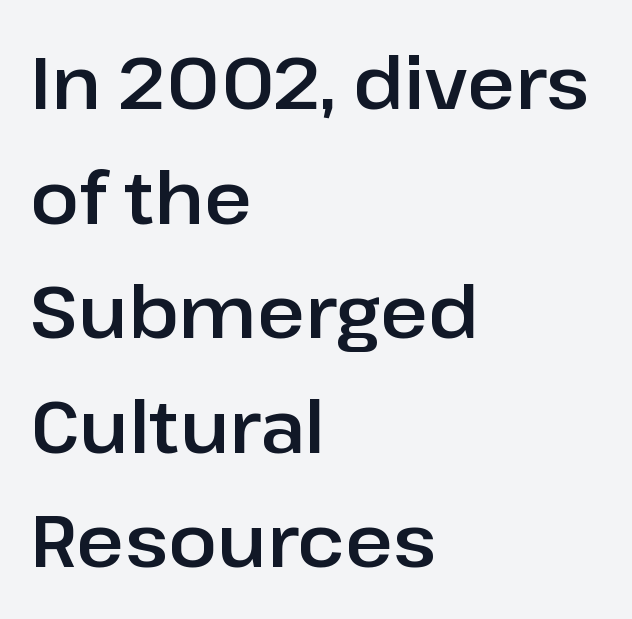
The image shows 73 px sans-serif type, upright; set left-aligned, normal line spacing (1.57x), normal letter spacing, not underlined; low stroke contrast and a medium x-height.
